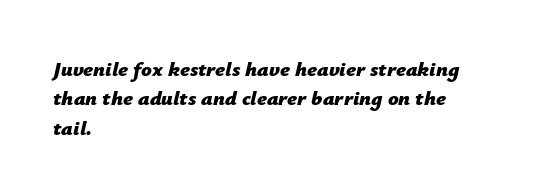
Q: Is the text bold? A: Yes.
Q: Is the text italic (slanted)? A: Yes, it leans right by about 12 degrees.
Q: Is the text underlined? A: No.
Q: How is the paragraph aligned? A: Left-aligned.
Q: Is the spacing between letters normal or unusually wide? A: Normal.
Q: Is the spacing between lines tight, normal or loose? A: Normal.
